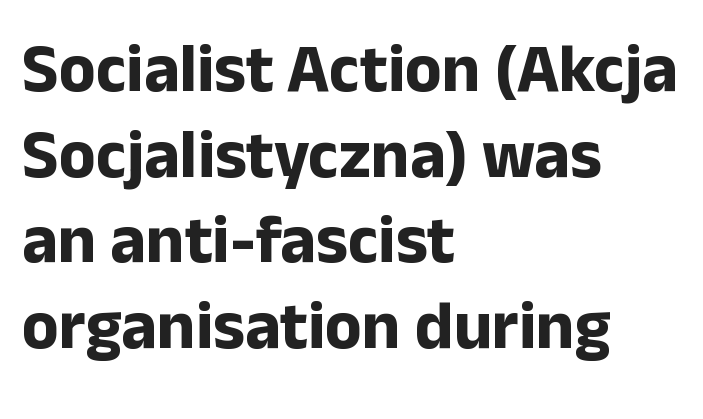
Q: Is the text bold? A: Yes.
Q: Is the text italic (slanted)? A: No, it is upright.
Q: Is the typeface a serif or a sans-serif typeface? A: Sans-serif.
Q: Is the text underlined? A: No.
Q: How is the paragraph aligned? A: Left-aligned.
Q: Is the spacing between letters normal or unusually wide? A: Normal.
Q: Is the spacing between lines tight, normal or loose? A: Normal.
Q: Width (condensed, normal, or wide)? A: Normal.
Q: Stroke contrast? A: Low.
Q: x-height? A: Medium.
Q: Monospaced? A: No.
